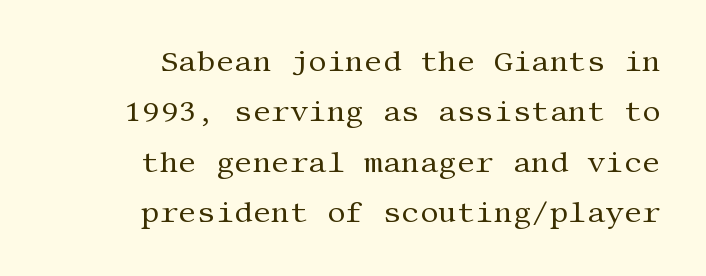
{"serif": "yes", "italic": "no", "bold": "no", "weight": "regular", "width": "normal", "stroke_contrast": "medium", "x_height": "large", "underline": "no", "align": "right", "line_spacing_ratio": 1.74, "letter_spacing": "normal", "letter_spacing_em": 0.0, "glyph_px": 29}
